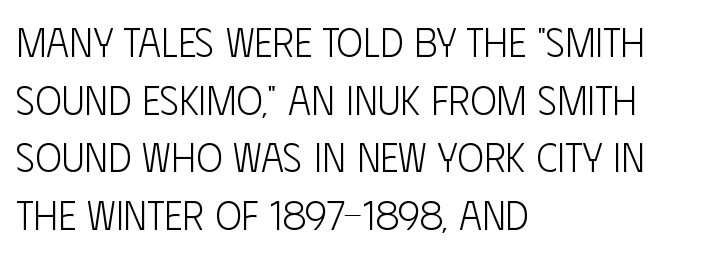
Q: Is the text bold? A: No.
Q: Is the text italic (slanted)? A: No, it is upright.
Q: Is the typeface a serif or a sans-serif typeface? A: Sans-serif.
Q: Is the text underlined? A: No.
Q: How is the paragraph aligned? A: Left-aligned.
Q: Is the spacing between letters normal or unusually wide? A: Normal.
Q: Is the spacing between lines tight, normal or loose? A: Normal.
Q: Width (condensed, normal, or wide)? A: Condensed.
Q: Stroke contrast? A: Low.
Q: x-height? A: Large.
Q: Monospaced? A: No.
